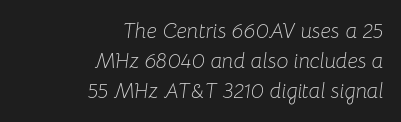
The image shows 21 px text type, italic (leaning right); set right-aligned, normal line spacing (1.42x), normal letter spacing, not underlined.
